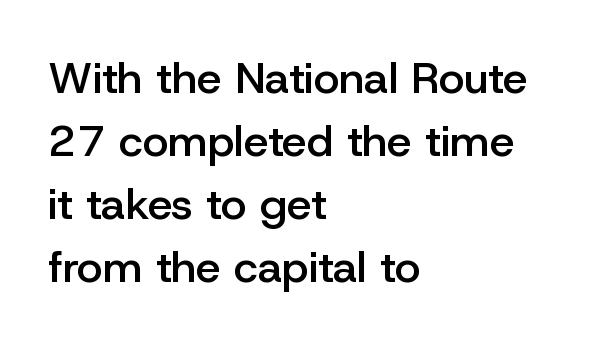
Q: Is the text bold? A: Semi-bold.
Q: Is the text italic (slanted)? A: No, it is upright.
Q: Is the typeface a serif or a sans-serif typeface? A: Sans-serif.
Q: Is the text underlined? A: No.
Q: How is the paragraph aligned? A: Left-aligned.
Q: Is the spacing between letters normal or unusually wide? A: Normal.
Q: Is the spacing between lines tight, normal or loose? A: Normal.
Q: Width (condensed, normal, or wide)? A: Normal.
Q: Stroke contrast? A: Low.
Q: x-height? A: Medium.
Q: Monospaced? A: No.
